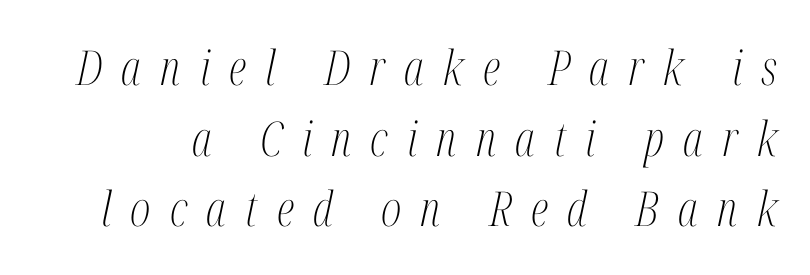
Q: Is the text bold? A: No.
Q: Is the text italic (slanted)? A: Yes, it leans right by about 12 degrees.
Q: Is the typeface a serif or a sans-serif typeface? A: Serif.
Q: Is the text underlined? A: No.
Q: Is the spacing between letters normal or unusually wide? A: Unusually wide.
Q: Is the spacing between lines tight, normal or loose? A: Normal.
Q: Width (condensed, normal, or wide)? A: Condensed.
Q: Stroke contrast? A: Medium.
Q: x-height? A: Medium.
Q: Monospaced? A: No.
